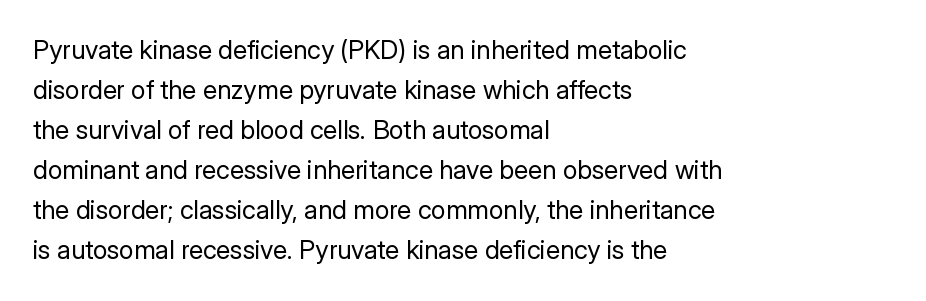
Descender tails drop into unmarked territory. Stroke mass is kept to a normal reading level or below. Default kerning and tracking; the words read as compact shapes. Teacher's note: observe the even left margin — that is flush-left alignment.
